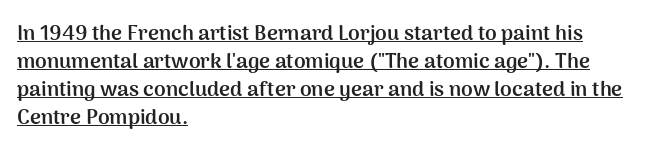
{"italic": "no", "bold": "yes", "underline": "yes", "align": "left", "line_spacing": "normal", "line_spacing_ratio": 1.33, "letter_spacing": "normal", "letter_spacing_em": 0.0, "glyph_px": 21}
